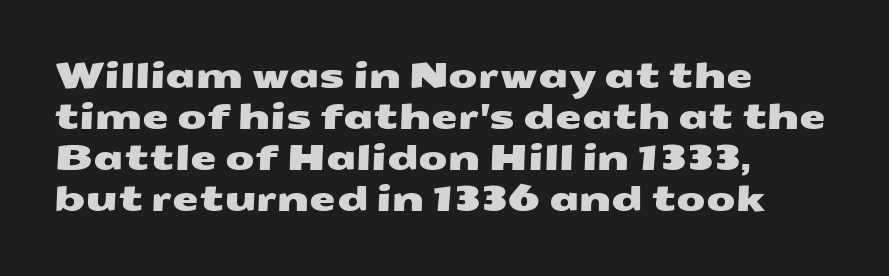
Q: Is the typeface a serif or a sans-serif typeface? A: Sans-serif.
Q: Is the text underlined? A: No.
Q: How is the paragraph aligned? A: Left-aligned.
Q: Is the spacing between letters normal or unusually wide? A: Normal.
Q: Width (condensed, normal, or wide)? A: Wide.
Q: Stroke contrast? A: Medium.
Q: x-height? A: Medium.
Q: Monospaced? A: No.
